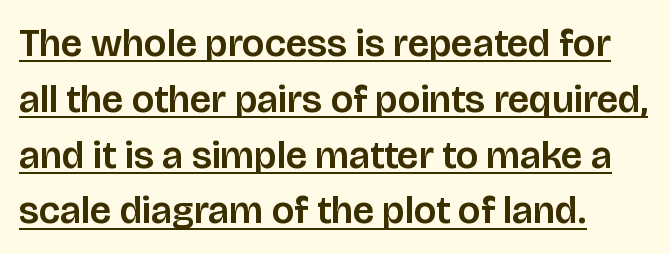
{"serif": "no", "italic": "no", "width": "normal", "stroke_contrast": "low", "x_height": "large", "monospaced": "no", "underline": "yes", "align": "left", "line_spacing": "normal", "line_spacing_ratio": 1.43, "letter_spacing": "normal", "letter_spacing_em": 0.0, "glyph_px": 39}
